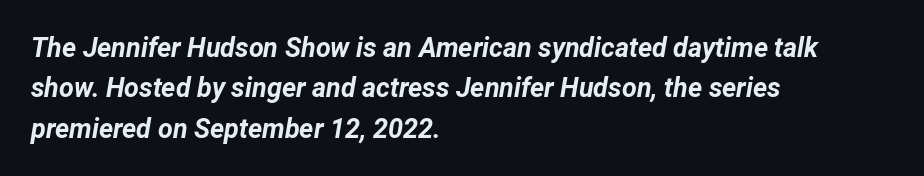
Q: Is the text bold? A: Yes.
Q: Is the text italic (slanted)? A: Yes, it leans right by about 12 degrees.
Q: Is the text underlined? A: No.
Q: How is the paragraph aligned? A: Left-aligned.
Q: Is the spacing between letters normal or unusually wide? A: Normal.
Q: Is the spacing between lines tight, normal or loose? A: Normal.
